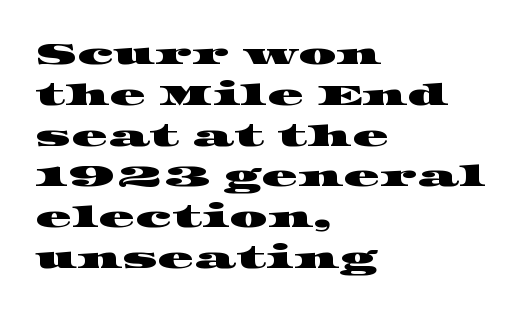
A typesetter would call this proportional, since set widths differ per character. The text block is weighted toward the left margin, trailing off unevenly rightward. Font category for this specimen: serif. A typesetter would call this leading conventional body-copy spacing. Honestly, the letter spacing is just normal — you wouldn't notice it.
